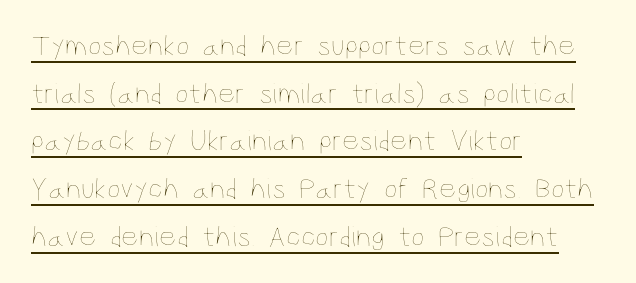
Q: Is the text bold? A: No.
Q: Is the text italic (slanted)? A: No, it is upright.
Q: Is the text underlined? A: Yes.
Q: How is the paragraph aligned? A: Left-aligned.
Q: Is the spacing between letters normal or unusually wide? A: Normal.
Q: Is the spacing between lines tight, normal or loose? A: Normal.
Q: Width (condensed, normal, or wide)? A: Condensed.
Q: Stroke contrast? A: Low.
Q: x-height? A: Large.
Q: Monospaced? A: No.
